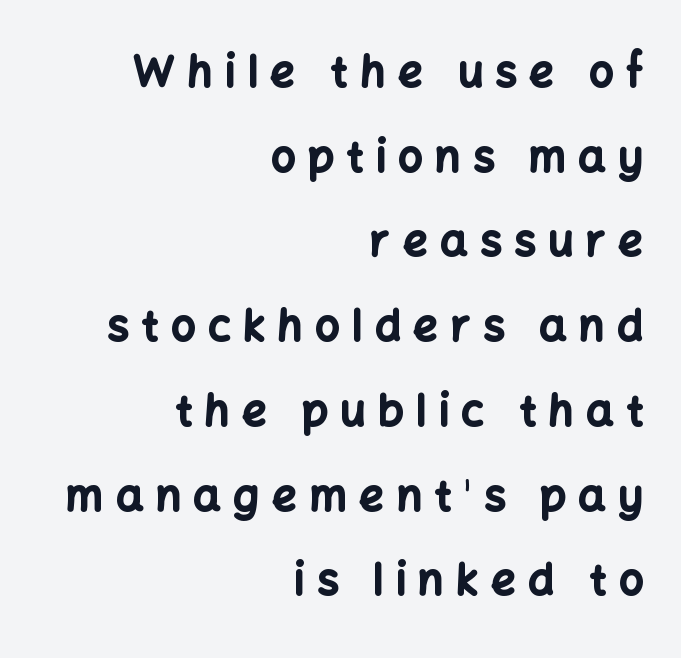
This sample uses a sans-serif face. The lettering holds an erect, upright posture throughout. You could not count columns in this text — the font is proportionally spaced. Pretty heavy lettering here — definitely bold. Rule under the text: the space is simply empty. Leading: increased.
